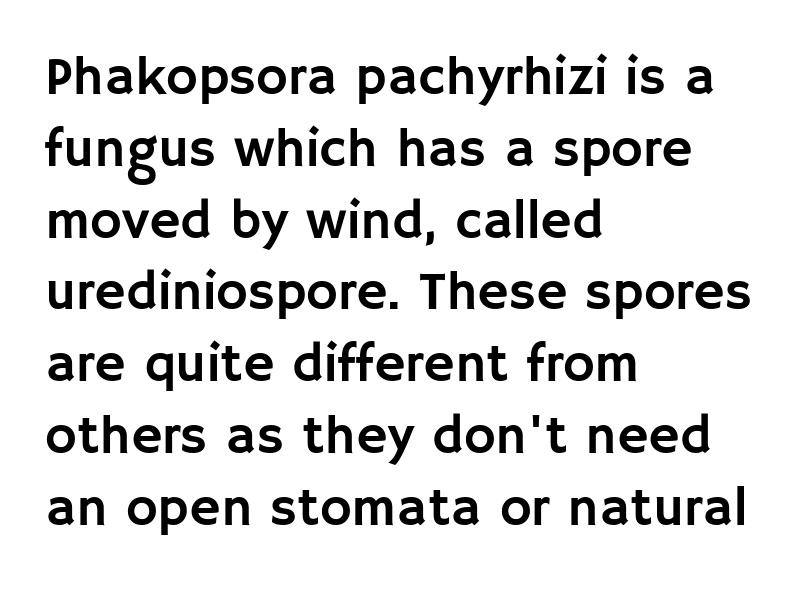
The image shows 54 px sans-serif type, upright; set left-aligned, normal line spacing (1.33x), normal letter spacing, not underlined; low stroke contrast and a large x-height.
